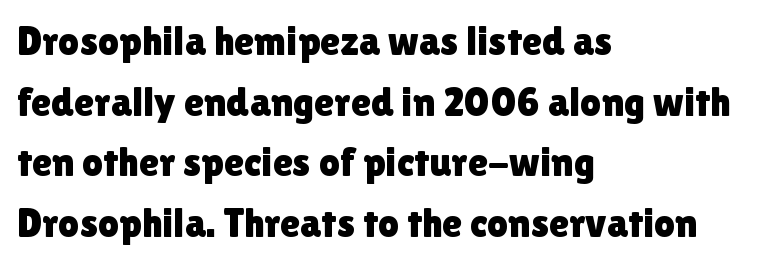
Q: Is the text italic (slanted)? A: No, it is upright.
Q: Is the typeface a serif or a sans-serif typeface? A: Sans-serif.
Q: Is the text underlined? A: No.
Q: How is the paragraph aligned? A: Left-aligned.
Q: Is the spacing between letters normal or unusually wide? A: Normal.
Q: Is the spacing between lines tight, normal or loose? A: Normal.
Q: Width (condensed, normal, or wide)? A: Normal.
Q: x-height? A: Medium.
Q: Monospaced? A: No.
